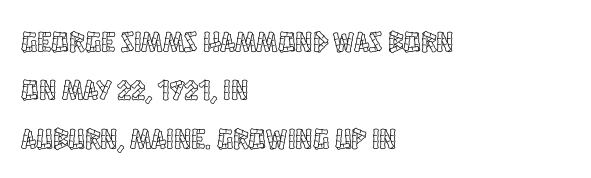
{"italic": "no", "width": "condensed", "x_height": "large", "monospaced": "no", "underline": "no", "align": "left", "line_spacing": "normal", "line_spacing_ratio": 1.67, "letter_spacing": "normal", "letter_spacing_em": 0.0, "glyph_px": 29}
